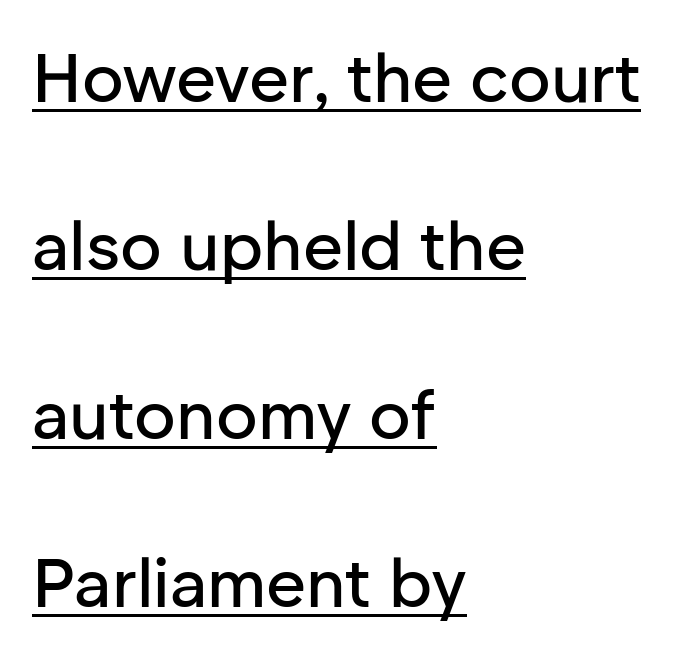
The image shows 69 px sans-serif type, upright; set left-aligned, loose line spacing (2.44x), normal letter spacing, underlined; low stroke contrast and a medium x-height.
